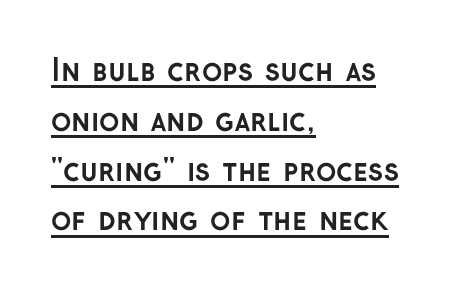
Q: Is the text bold? A: Yes.
Q: Is the text italic (slanted)? A: No, it is upright.
Q: Is the typeface a serif or a sans-serif typeface? A: Sans-serif.
Q: Is the text underlined? A: Yes.
Q: How is the paragraph aligned? A: Left-aligned.
Q: Is the spacing between letters normal or unusually wide? A: Normal.
Q: Is the spacing between lines tight, normal or loose? A: Normal.
Q: Width (condensed, normal, or wide)? A: Normal.
Q: Stroke contrast? A: Low.
Q: x-height? A: Medium.
Q: Monospaced? A: No.
